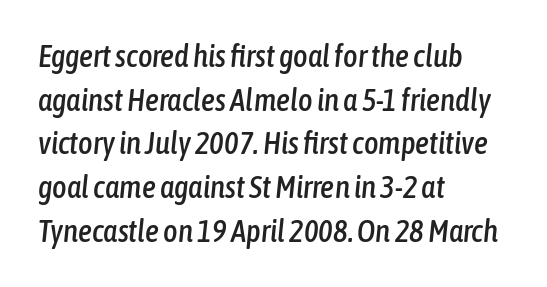
Q: Is the text italic (slanted)? A: Yes, it leans right by about 6 degrees.
Q: Is the text underlined? A: No.
Q: How is the paragraph aligned? A: Left-aligned.
Q: Is the spacing between letters normal or unusually wide? A: Normal.
Q: Is the spacing between lines tight, normal or loose? A: Normal.
Q: Width (condensed, normal, or wide)? A: Condensed.
Q: Stroke contrast? A: Low.
Q: x-height? A: Medium.
Q: Monospaced? A: No.
